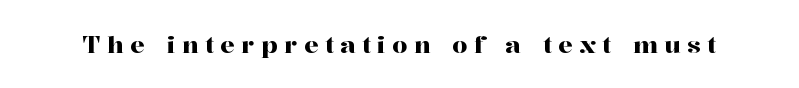
{"italic": "no", "underline": "no", "letter_spacing": "wide", "letter_spacing_em": 0.27, "glyph_px": 24}
